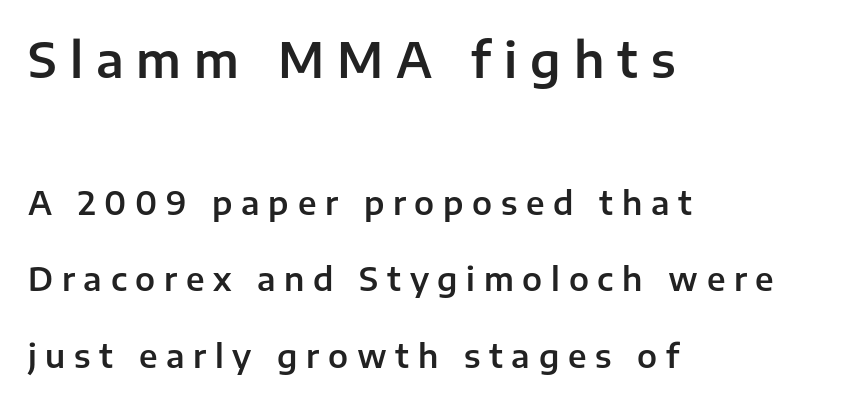
The image shows 48 px sans-serif type, upright; set left-aligned, loose line spacing (2.4x), unusually wide letter spacing (+0.27 em), not underlined; the first (top) block is 1.5x larger; low stroke contrast and a medium x-height.
